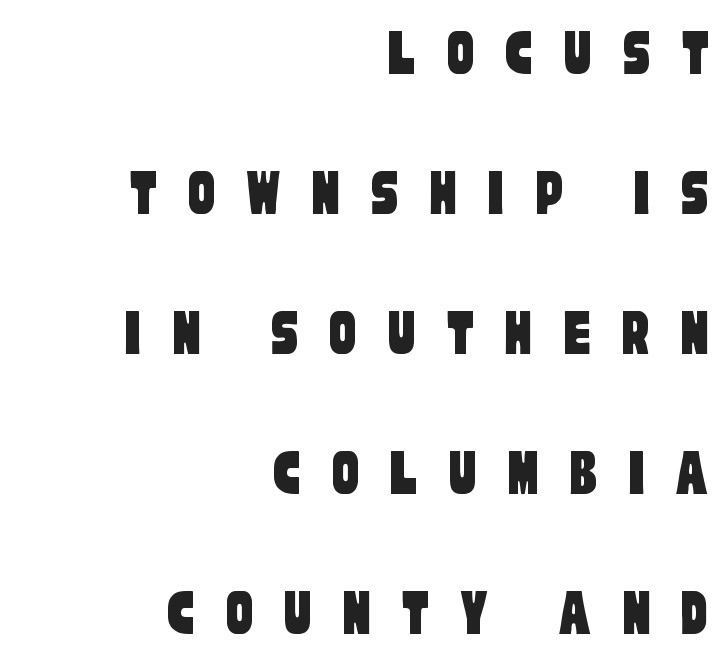
To sum up the face: it is a sans, with no serifs. Leading is clearly above the norm, producing a sparse column. Think of a printed novel: that variable character pitch is what you see here. A clean baseline with only descenders dipping below it. In CSS terms this would be text-align: right. These lines have a slow, spaced-out rhythm from letter to letter.
